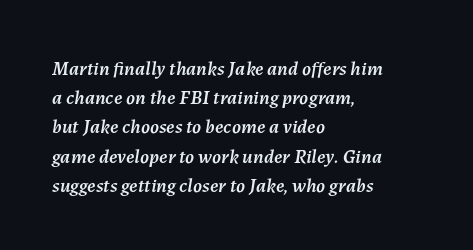
Reading down the column, the eye jumps a familiar distance to each next line. Does extra space separate the letters? No, they use regular spacing. You can tell it's italic because the verticals aren't actually vertical. Where is the straight margin? On the left.
